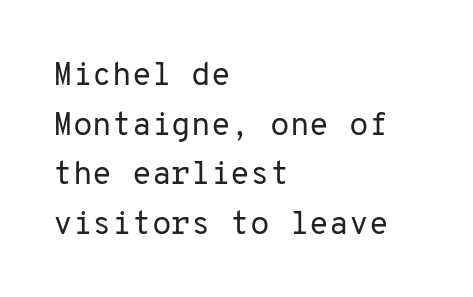
{"serif": "no", "italic": "no", "bold": "no", "weight": "regular", "width": "normal", "stroke_contrast": "low", "x_height": "medium", "monospaced": "yes", "underline": "no", "align": "left", "line_spacing": "normal", "line_spacing_ratio": 1.55, "letter_spacing": "normal", "letter_spacing_em": 0.0, "glyph_px": 32}
